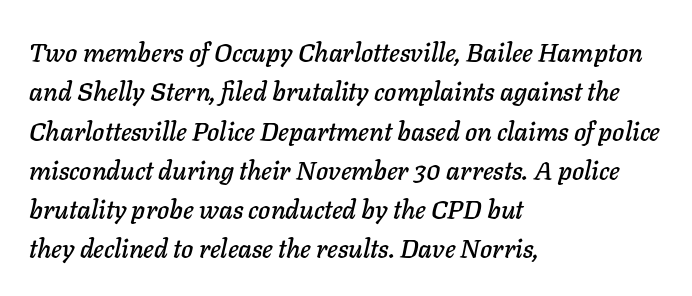
The image shows 26 px text type, italic (leaning right); set left-aligned, normal line spacing (1.51x), normal letter spacing, not underlined.
